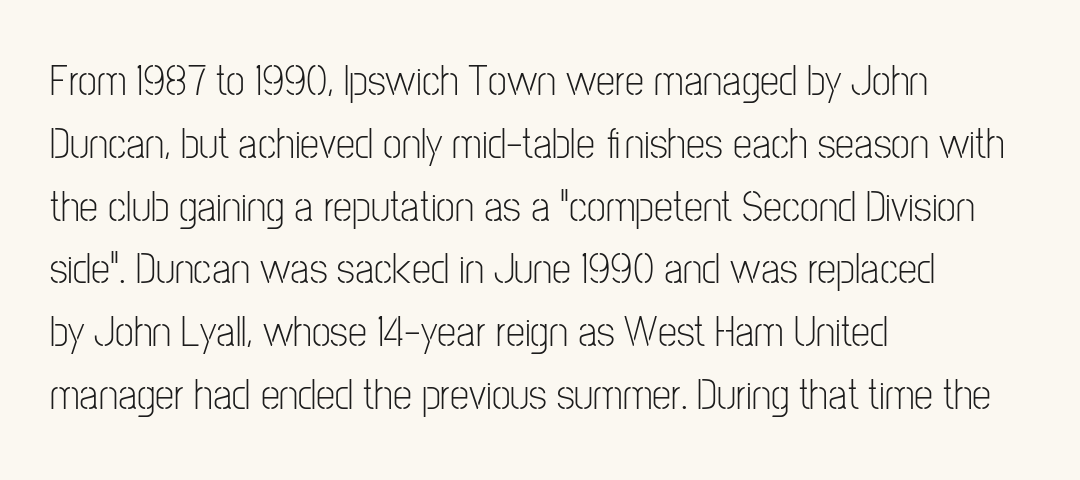
{"serif": "no", "italic": "no", "bold": "no", "weight": "light", "width": "condensed", "stroke_contrast": "low", "x_height": "medium", "monospaced": "no", "underline": "no", "align": "left", "line_spacing": "normal", "line_spacing_ratio": 1.46, "letter_spacing": "normal", "letter_spacing_em": 0.0, "glyph_px": 43}
